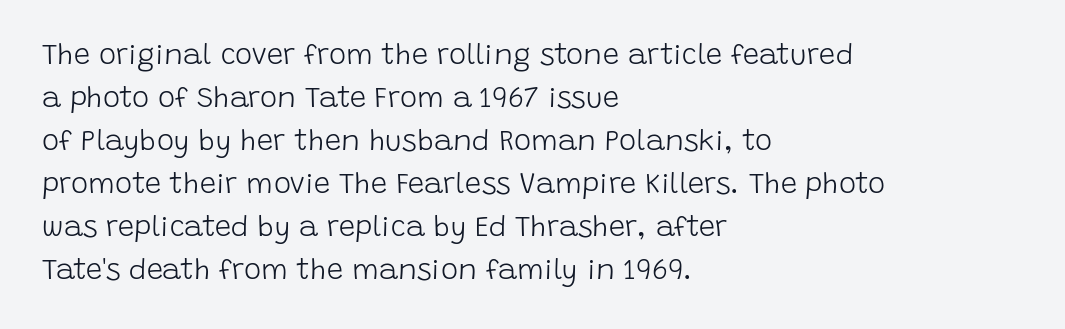
The image shows 29 px light sans-serif type, upright; set left-aligned, normal line spacing (1.48x), normal letter spacing, not underlined; low stroke contrast and a large x-height.
